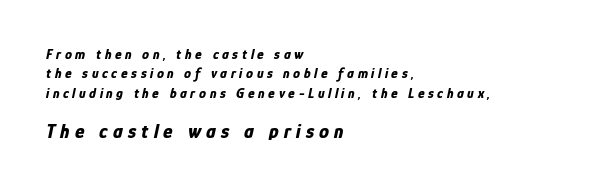
Q: Is the text bold? A: Yes.
Q: Is the text italic (slanted)? A: Yes, it leans right by about 12 degrees.
Q: Is the text underlined? A: No.
Q: How is the paragraph aligned? A: Left-aligned.
Q: Is the spacing between letters normal or unusually wide? A: Unusually wide.
Q: Is the spacing between lines tight, normal or loose? A: Normal.
Q: Which block of text is set in a larger size, the first (top) or the second (bottom)? A: The second (bottom) one.
